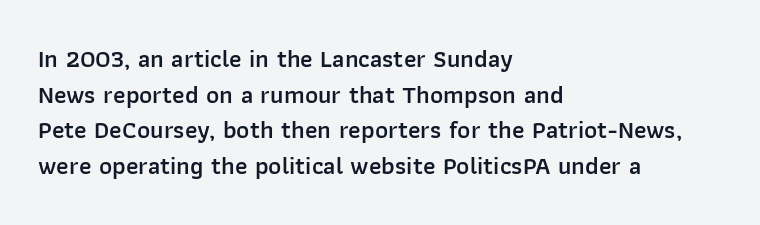
Q: Is the text bold? A: Semi-bold.
Q: Is the text italic (slanted)? A: No, it is upright.
Q: Is the text underlined? A: No.
Q: How is the paragraph aligned? A: Left-aligned.
Q: Is the spacing between letters normal or unusually wide? A: Normal.
Q: Is the spacing between lines tight, normal or loose? A: Normal.
